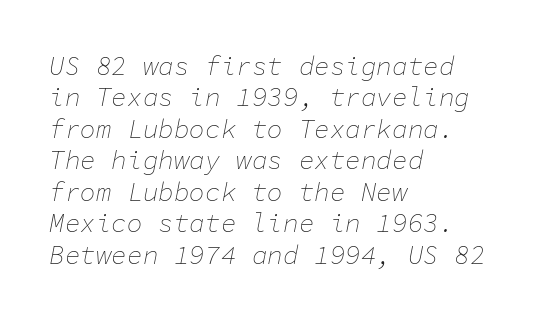
Q: Is the text bold? A: No.
Q: Is the text italic (slanted)? A: Yes, it leans right by about 11 degrees.
Q: Is the text underlined? A: No.
Q: How is the paragraph aligned? A: Left-aligned.
Q: Is the spacing between letters normal or unusually wide? A: Normal.
